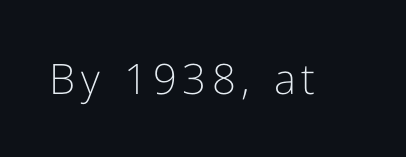
{"serif": "no", "italic": "no", "bold": "no", "weight": "light", "width": "normal", "stroke_contrast": "low", "x_height": "medium", "monospaced": "no", "underline": "no", "glyph_px": 42}
